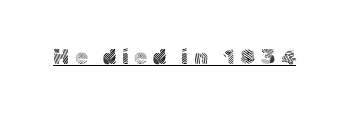
Q: Is the text bold? A: No.
Q: Is the text italic (slanted)? A: No, it is upright.
Q: Is the text underlined? A: Yes.
Q: Is the spacing between letters normal or unusually wide? A: Unusually wide.
